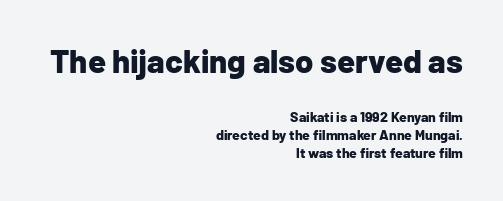
The image shows 33 px bold sans-serif type, upright; set right-aligned, normal line spacing (1.27x), normal letter spacing, not underlined; the first (top) block is 2.36x larger; low stroke contrast and a medium x-height.
